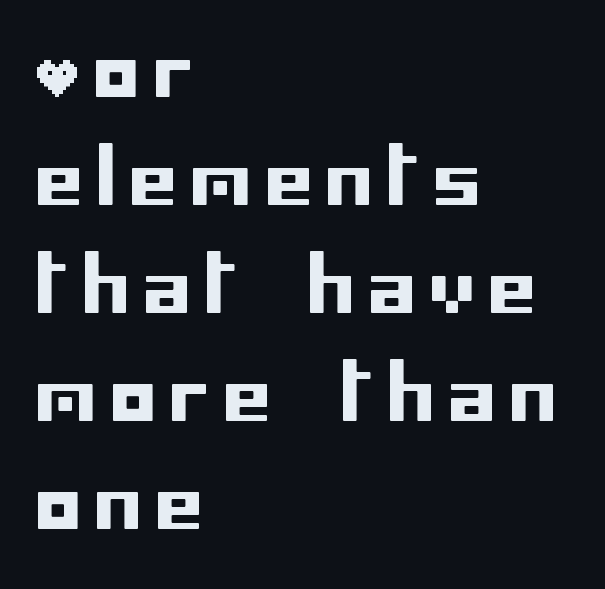
{"serif": "no", "italic": "no", "width": "normal", "stroke_contrast": "low", "x_height": "large", "underline": "no", "align": "left", "line_spacing": "normal", "line_spacing_ratio": 1.42, "glyph_px": 76}
